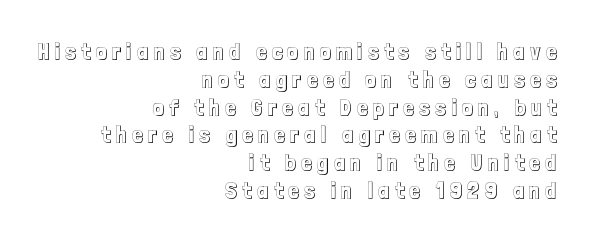
{"italic": "no", "underline": "no", "align": "right", "line_spacing_ratio": 1.21, "letter_spacing": "wide", "letter_spacing_em": 0.25, "glyph_px": 23}
